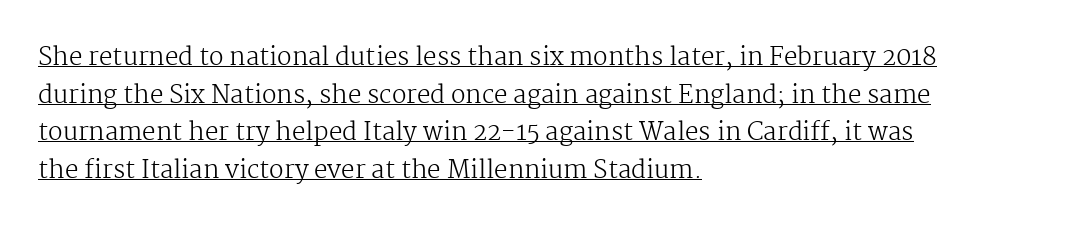
These lines stack with their left ends in a neat column. Italic: no, the glyphs are upright roman. Regular leading. The string is rendered with underlining switched on. The characters are drawn with everyday or finer stroke widths.
